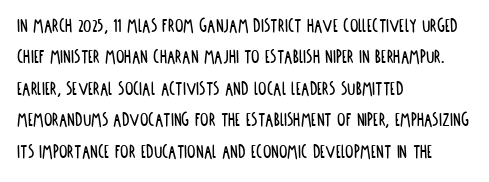
Q: Is the text italic (slanted)? A: No, it is upright.
Q: Is the text underlined? A: No.
Q: How is the paragraph aligned? A: Left-aligned.
Q: Is the spacing between letters normal or unusually wide? A: Normal.
Q: Is the spacing between lines tight, normal or loose? A: Normal.
